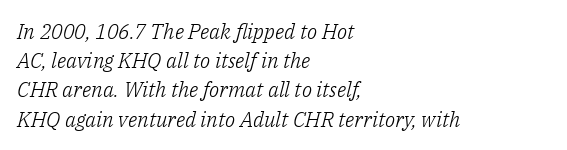
The image shows 21 px text type, italic (leaning right); set left-aligned, normal line spacing (1.39x), normal letter spacing, not underlined.
